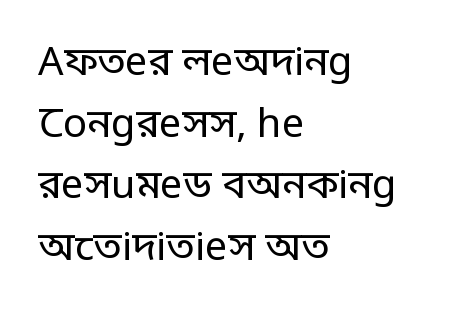
Q: Is the text bold? A: No.
Q: Is the text italic (slanted)? A: No, it is upright.
Q: Is the typeface a serif or a sans-serif typeface? A: Sans-serif.
Q: Is the text underlined? A: No.
Q: How is the paragraph aligned? A: Left-aligned.
Q: Is the spacing between letters normal or unusually wide? A: Normal.
Q: Is the spacing between lines tight, normal or loose? A: Normal.
Q: Width (condensed, normal, or wide)? A: Condensed.
Q: Stroke contrast? A: Low.
Q: Monospaced? A: No.
